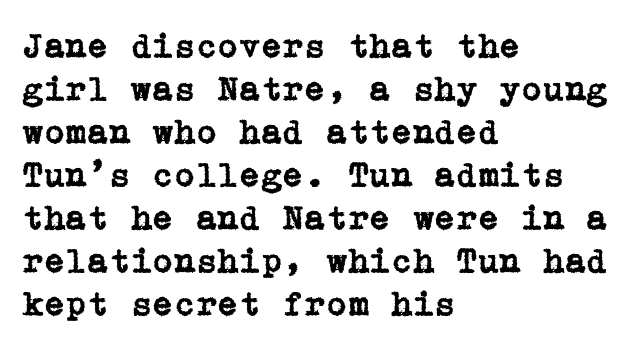
The image shows 35 px serif type, upright; set left-aligned, line spacing 1.23x, normal letter spacing, not underlined; low stroke contrast and a medium x-height.
